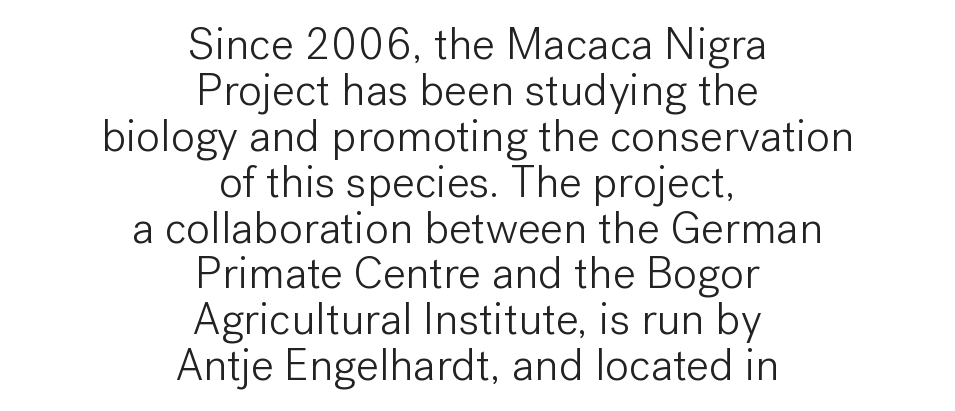
{"serif": "no", "italic": "no", "bold": "no", "weight": "light", "width": "normal", "stroke_contrast": "low", "x_height": "medium", "monospaced": "no", "underline": "no", "align": "center", "line_spacing": "tight", "line_spacing_ratio": 1.02, "letter_spacing": "normal", "letter_spacing_em": 0.0, "glyph_px": 45}
